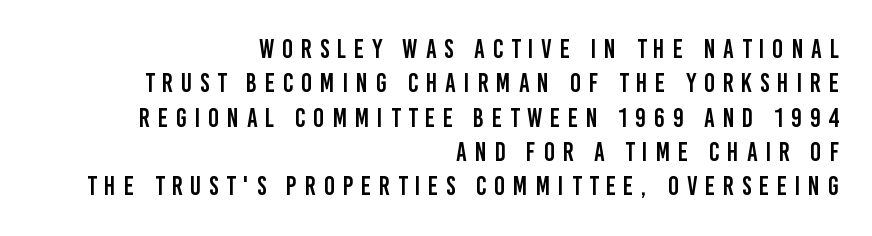
{"italic": "no", "underline": "no", "align": "right", "line_spacing": "normal", "line_spacing_ratio": 1.32, "letter_spacing": "wide", "letter_spacing_em": 0.3, "glyph_px": 26}
